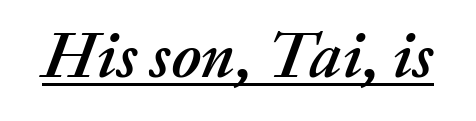
The image shows 66 px text type, italic (leaning right); set normal letter spacing, underlined; medium stroke contrast and a medium x-height.
